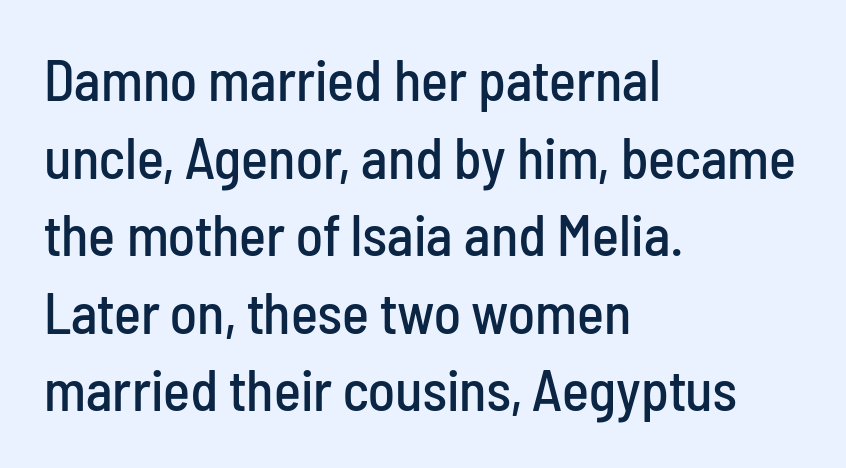
The image shows 57 px condensed sans-serif type, upright; set left-aligned, normal line spacing (1.36x), normal letter spacing, not underlined; low stroke contrast and a medium x-height.
